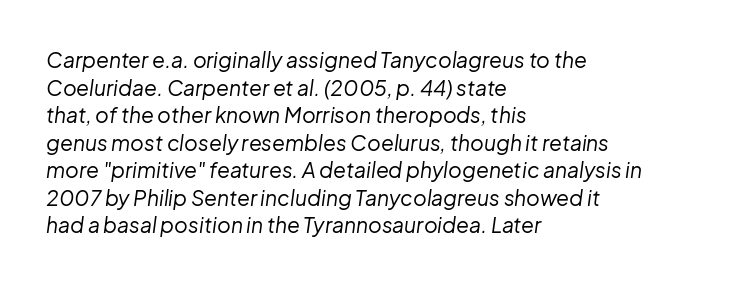
{"italic": "yes", "lean": "right", "slant_degrees": 8, "bold": "no", "underline": "no", "align": "left", "line_spacing": "normal", "line_spacing_ratio": 1.31, "letter_spacing": "normal", "letter_spacing_em": 0.0, "glyph_px": 21}
